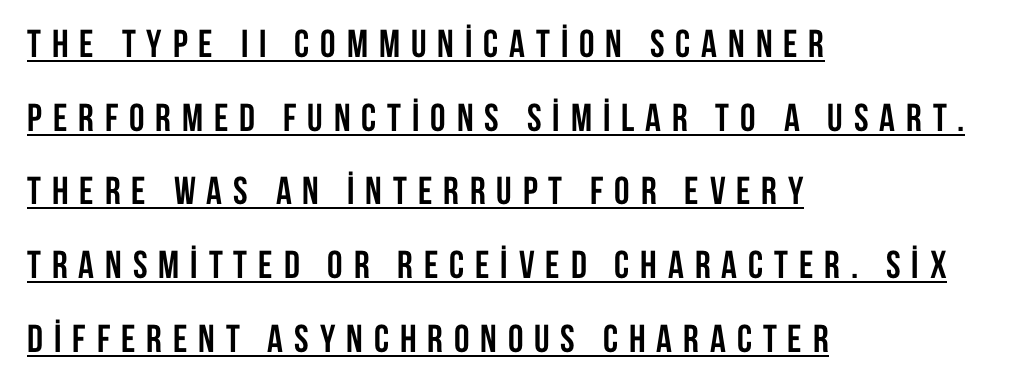
The image shows 39 px semibold, condensed sans-serif type, upright; set left-aligned, line spacing 1.89x, unusually wide letter spacing (+0.28 em), underlined; low stroke contrast and a large x-height.
